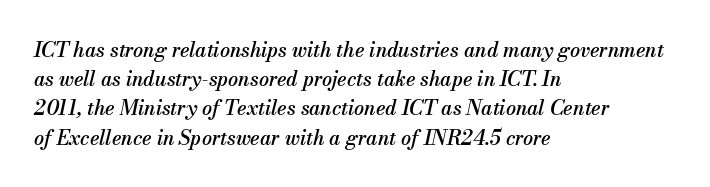
The image shows 20 px text type, italic (leaning right); set left-aligned, normal line spacing (1.46x), normal letter spacing, not underlined.
